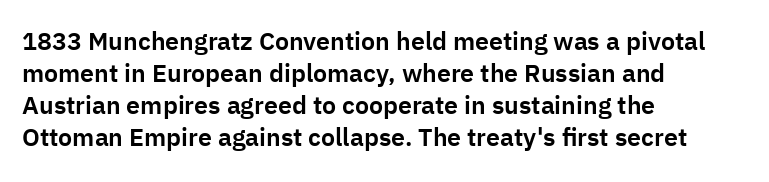
Summary of vertical rhythm: regular, with standard interline spacing. The string is rendered with underlining switched off. This rendering uses left alignment, leaving the right contour irregular. The lettering stays uniformly vertical, giving the passage a roman look. The horizontal fit of the characters is conventional and even.
